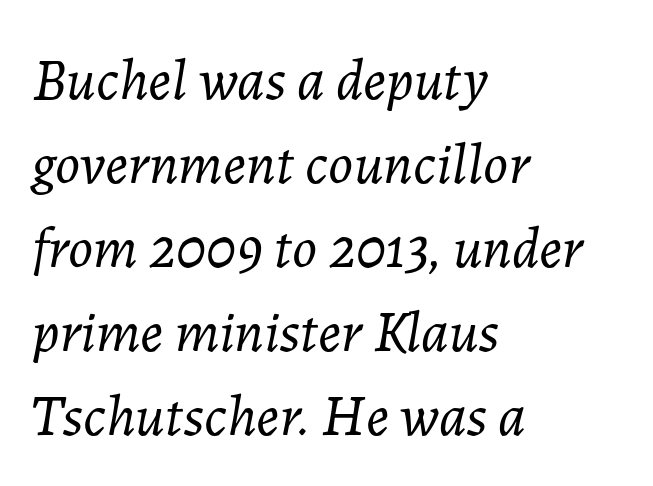
Q: Is the text bold? A: No.
Q: Is the text italic (slanted)? A: Yes, it leans right by about 7 degrees.
Q: Is the text underlined? A: No.
Q: How is the paragraph aligned? A: Left-aligned.
Q: Is the spacing between letters normal or unusually wide? A: Normal.
Q: Is the spacing between lines tight, normal or loose? A: Normal.
Q: Width (condensed, normal, or wide)? A: Normal.
Q: Stroke contrast? A: Low.
Q: x-height? A: Medium.
Q: Monospaced? A: No.
